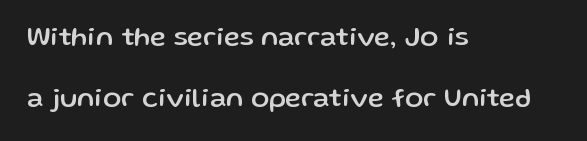
Caption: standard tracking, unaltered. The passage is arranged the way most books set body copy — flush left. The foot of each line stays bare and open. One glance says open: line gaps are wider than usual. It's the straight-up-and-down kind of type.
